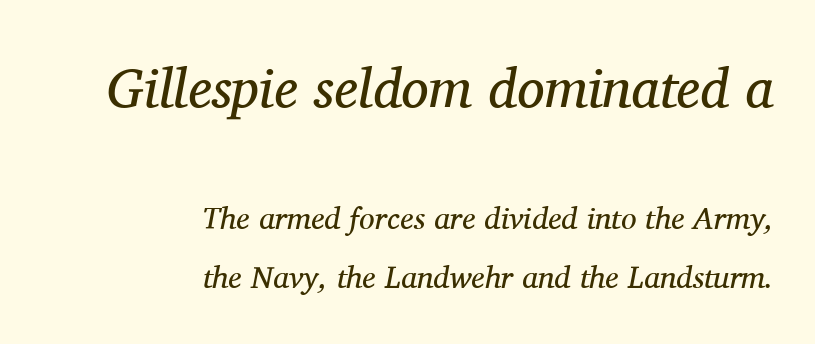
Q: Is the text bold? A: No.
Q: Is the text italic (slanted)? A: Yes, it leans right by about 11 degrees.
Q: Is the typeface a serif or a sans-serif typeface? A: Serif.
Q: Is the text underlined? A: No.
Q: How is the paragraph aligned? A: Right-aligned.
Q: Is the spacing between letters normal or unusually wide? A: Normal.
Q: Is the spacing between lines tight, normal or loose? A: Loose.
Q: Which block of text is set in a larger size, the first (top) or the second (bottom)? A: The first (top) one.
Q: Width (condensed, normal, or wide)? A: Normal.
Q: Stroke contrast? A: Medium.
Q: x-height? A: Medium.
Q: Monospaced? A: No.
